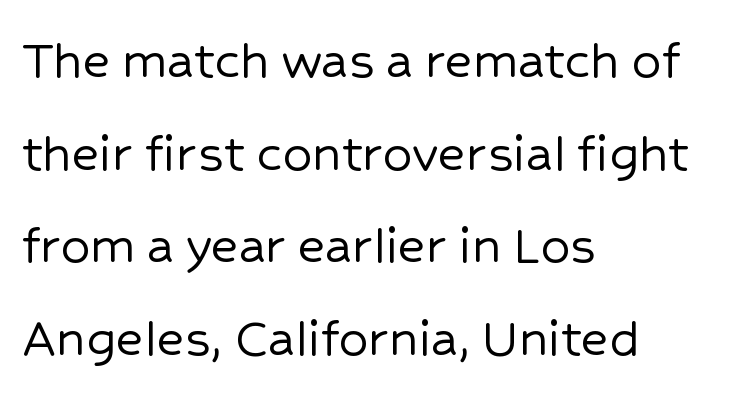
Q: Is the text italic (slanted)? A: No, it is upright.
Q: Is the typeface a serif or a sans-serif typeface? A: Sans-serif.
Q: Is the text underlined? A: No.
Q: How is the paragraph aligned? A: Left-aligned.
Q: Is the spacing between letters normal or unusually wide? A: Normal.
Q: Is the spacing between lines tight, normal or loose? A: Normal.
Q: Width (condensed, normal, or wide)? A: Normal.
Q: Stroke contrast? A: Low.
Q: x-height? A: Medium.
Q: Monospaced? A: No.
